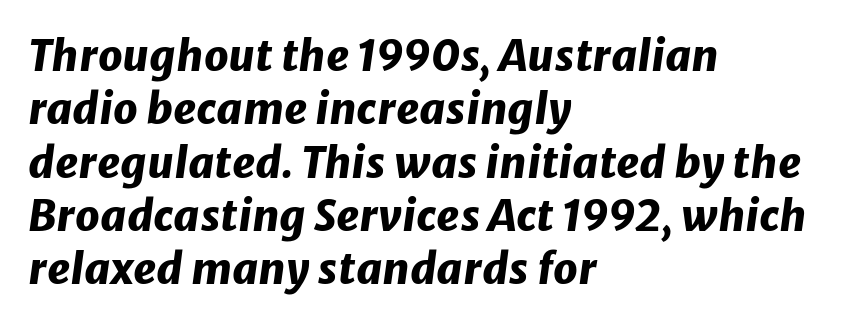
{"italic": "yes", "lean": "right", "slant_degrees": 8, "bold": "yes", "weight": "heavy", "width": "normal", "stroke_contrast": "low", "x_height": "medium", "monospaced": "no", "underline": "no", "align": "left", "line_spacing_ratio": 1.24, "letter_spacing": "normal", "letter_spacing_em": 0.0, "glyph_px": 43}
